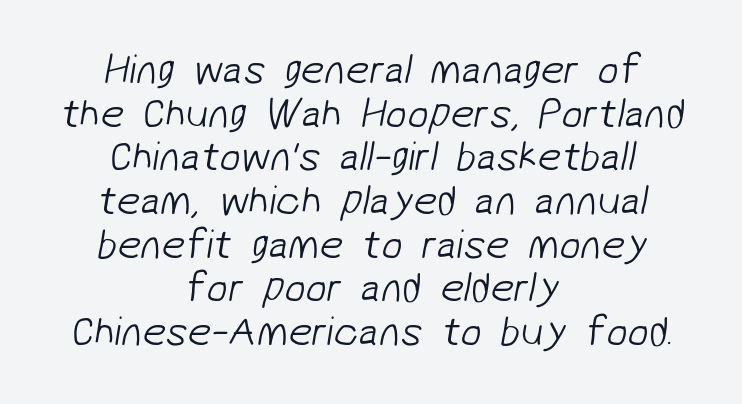
Q: Is the text bold? A: No.
Q: Is the typeface a serif or a sans-serif typeface? A: Sans-serif.
Q: Is the text underlined? A: No.
Q: How is the paragraph aligned? A: Centered.
Q: Is the spacing between letters normal or unusually wide? A: Normal.
Q: Is the spacing between lines tight, normal or loose? A: Tight.
Q: Width (condensed, normal, or wide)? A: Normal.
Q: Stroke contrast? A: Low.
Q: x-height? A: Medium.
Q: Monospaced? A: No.
